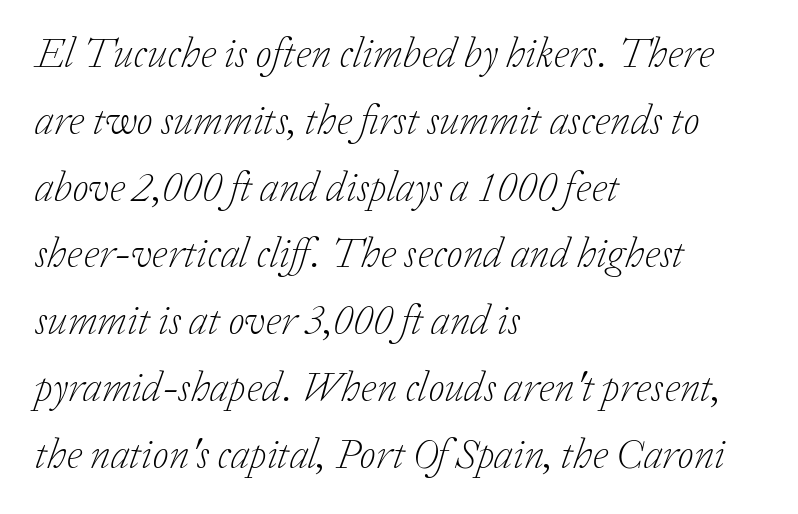
{"serif": "yes", "italic": "yes", "lean": "right", "slant_degrees": 20, "bold": "no", "weight": "light", "width": "normal", "stroke_contrast": "low", "x_height": "medium", "monospaced": "no", "underline": "no", "align": "left", "line_spacing": "normal", "line_spacing_ratio": 1.59, "letter_spacing": "normal", "letter_spacing_em": 0.0, "glyph_px": 42}
